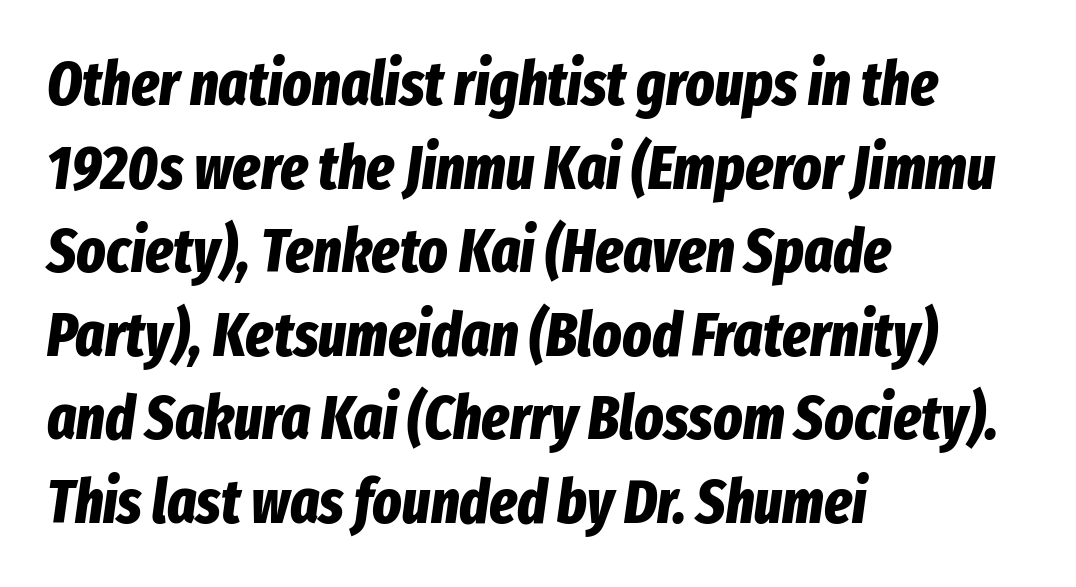
Q: Is the text bold? A: Yes.
Q: Is the text italic (slanted)? A: Yes, it leans right by about 8 degrees.
Q: Is the text underlined? A: No.
Q: How is the paragraph aligned? A: Left-aligned.
Q: Is the spacing between letters normal or unusually wide? A: Normal.
Q: Is the spacing between lines tight, normal or loose? A: Normal.
Q: Width (condensed, normal, or wide)? A: Condensed.
Q: Stroke contrast? A: Low.
Q: x-height? A: Medium.
Q: Monospaced? A: No.
